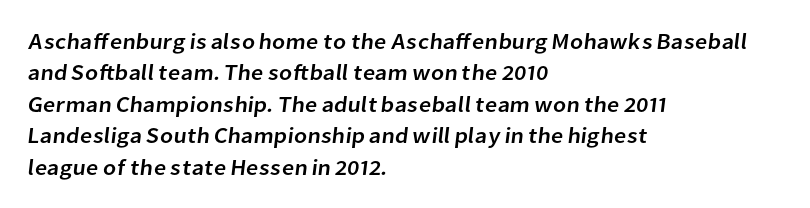
Regular leading. Nobody drew a line under any word here. How are the letters spaced? Ordinarily, with no added tracking. Alignment: flush left.
